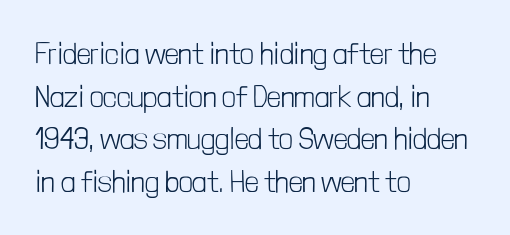
{"serif": "no", "italic": "no", "bold": "no", "weight": "light", "width": "condensed", "stroke_contrast": "low", "x_height": "medium", "monospaced": "no", "underline": "no", "align": "left", "line_spacing": "normal", "line_spacing_ratio": 1.42, "letter_spacing": "normal", "letter_spacing_em": 0.0, "glyph_px": 30}
